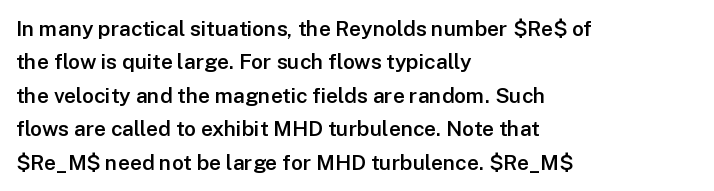
Q: Is the text bold? A: Semi-bold.
Q: Is the text italic (slanted)? A: No, it is upright.
Q: Is the text underlined? A: No.
Q: How is the paragraph aligned? A: Left-aligned.
Q: Is the spacing between letters normal or unusually wide? A: Normal.
Q: Is the spacing between lines tight, normal or loose? A: Normal.
